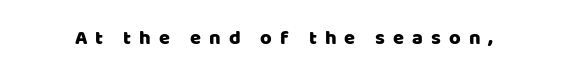
The lettering stays uniformly vertical, giving the passage a roman look. How are the letters spaced? Widely, with obvious added tracking. The space directly below the letters is spotless.
